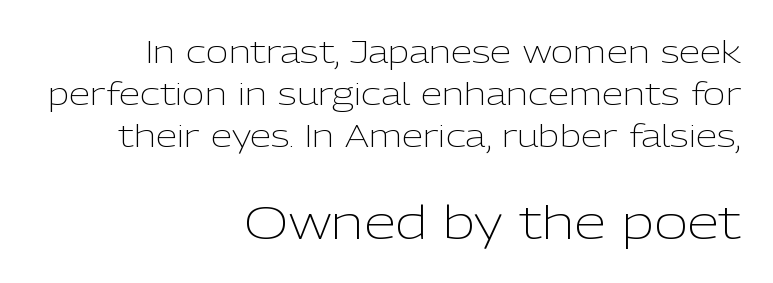
Q: Is the text bold? A: No.
Q: Is the text italic (slanted)? A: No, it is upright.
Q: Is the typeface a serif or a sans-serif typeface? A: Sans-serif.
Q: Is the text underlined? A: No.
Q: How is the paragraph aligned? A: Right-aligned.
Q: Is the spacing between letters normal or unusually wide? A: Normal.
Q: Is the spacing between lines tight, normal or loose? A: Normal.
Q: Which block of text is set in a larger size, the first (top) or the second (bottom)? A: The second (bottom) one.
Q: Width (condensed, normal, or wide)? A: Normal.
Q: Stroke contrast? A: Low.
Q: x-height? A: Medium.
Q: Monospaced? A: No.
